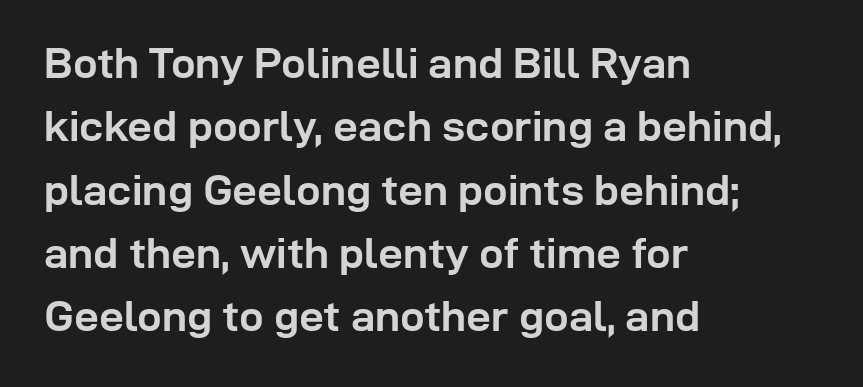
The image shows 44 px semibold sans-serif type, upright; set left-aligned, normal line spacing (1.44x), normal letter spacing, not underlined; low stroke contrast and a medium x-height.
